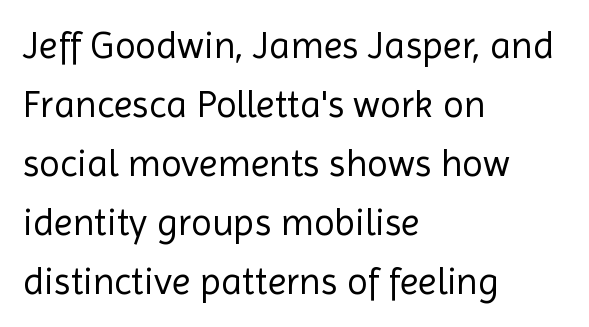
Q: Is the text bold? A: No.
Q: Is the text italic (slanted)? A: No, it is upright.
Q: Is the typeface a serif or a sans-serif typeface? A: Sans-serif.
Q: Is the text underlined? A: No.
Q: How is the paragraph aligned? A: Left-aligned.
Q: Is the spacing between letters normal or unusually wide? A: Normal.
Q: Is the spacing between lines tight, normal or loose? A: Normal.
Q: Width (condensed, normal, or wide)? A: Normal.
Q: x-height? A: Medium.
Q: Monospaced? A: No.
